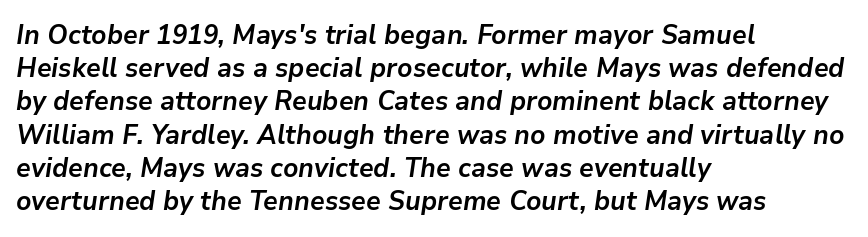
It's the slanting kind of type. Layout note: lines flush left. Only glyphs here, with clear space below each row. The strokes are fattened all the way to bold. The face used here is rendered with its standard letterfit.
